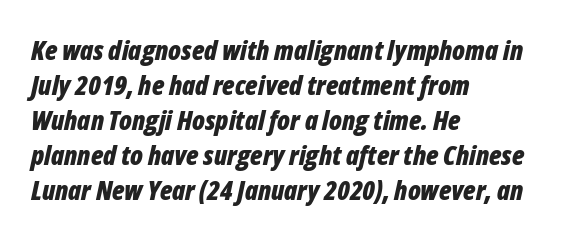
Q: Is the text bold? A: Yes.
Q: Is the text italic (slanted)? A: Yes, it leans right by about 12 degrees.
Q: Is the text underlined? A: No.
Q: How is the paragraph aligned? A: Left-aligned.
Q: Is the spacing between letters normal or unusually wide? A: Normal.
Q: Is the spacing between lines tight, normal or loose? A: Normal.
